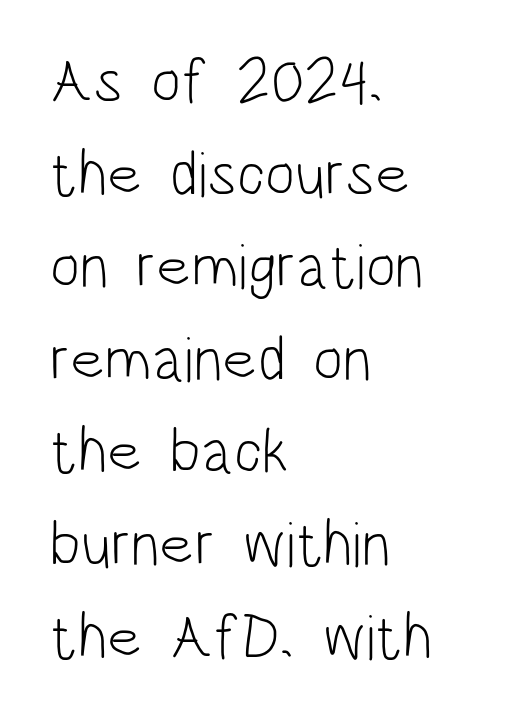
{"serif": "no", "italic": "no", "bold": "no", "weight": "light", "width": "condensed", "stroke_contrast": "low", "x_height": "large", "monospaced": "no", "underline": "no", "align": "left", "line_spacing": "normal", "line_spacing_ratio": 1.47, "letter_spacing": "normal", "letter_spacing_em": 0.0, "glyph_px": 63}
